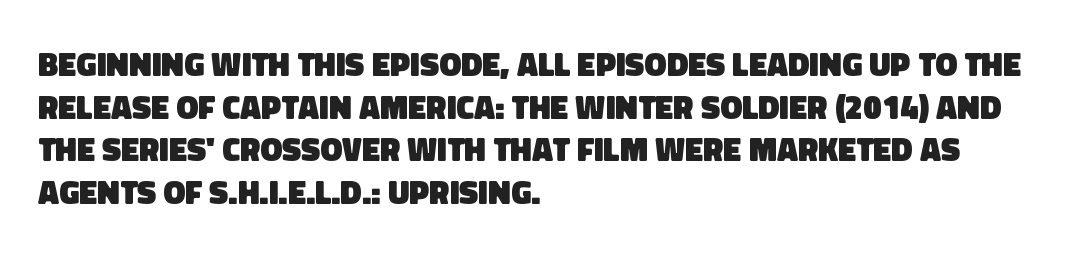
{"serif": "no", "bold": "yes", "weight": "heavy", "width": "normal", "stroke_contrast": "low", "x_height": "large", "monospaced": "no", "underline": "no", "align": "left", "line_spacing": "normal", "line_spacing_ratio": 1.29, "letter_spacing": "normal", "letter_spacing_em": 0.0, "glyph_px": 33}
